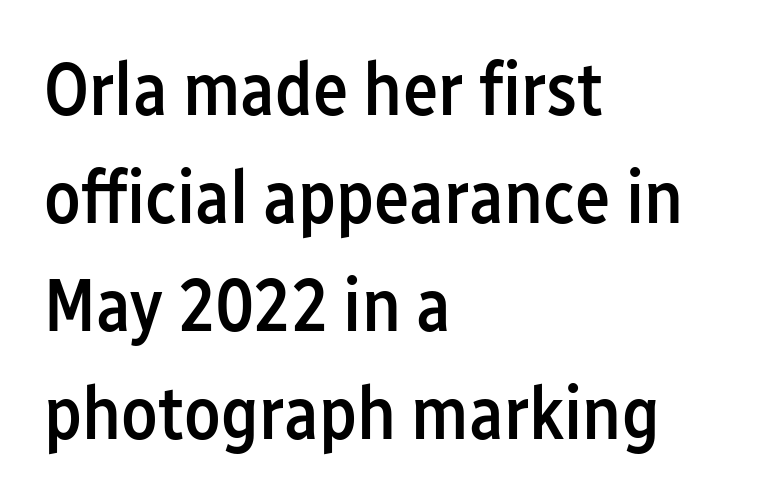
The image shows 75 px semibold, condensed sans-serif type, upright; set left-aligned, normal line spacing (1.44x), normal letter spacing, not underlined; low stroke contrast and a medium x-height.
